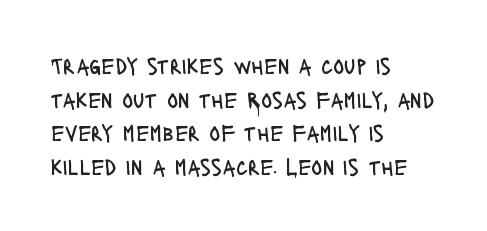
{"italic": "no", "bold": "no", "underline": "no", "align": "left", "line_spacing": "normal", "line_spacing_ratio": 1.46, "letter_spacing": "normal", "letter_spacing_em": 0.0, "glyph_px": 23}
